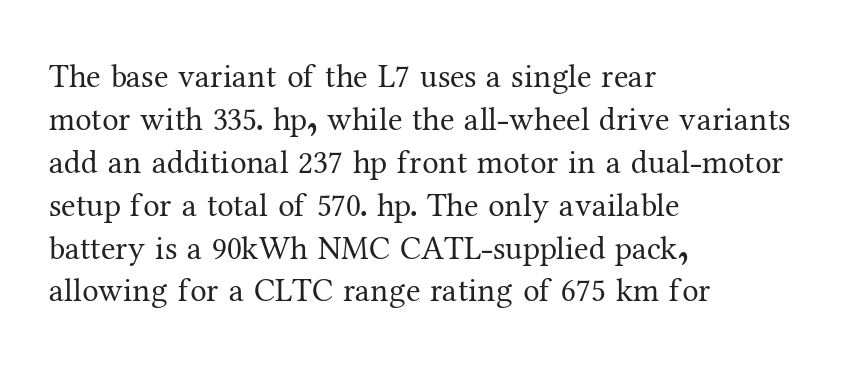
The image shows 33 px regular-weight serif type, upright; set left-aligned, normal line spacing (1.3x), normal letter spacing, not underlined; medium stroke contrast and a medium x-height.
